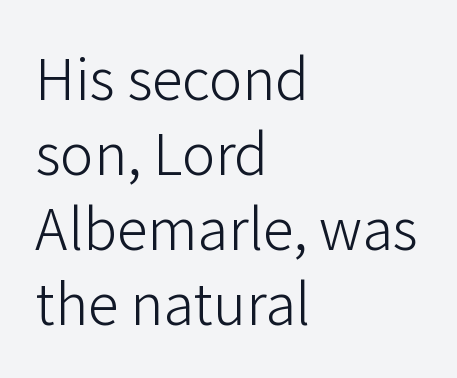
Serifs: no, the terminals of the letterforms are clean. The lines are quadded left. Clear beneath every line of the passage. Heft: none added — not bold. The font's upright variant was chosen for this text.
